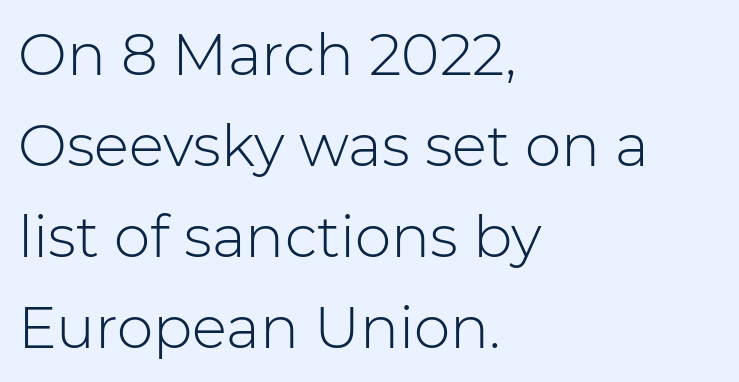
{"serif": "no", "italic": "no", "bold": "no", "weight": "light", "width": "normal", "stroke_contrast": "low", "x_height": "medium", "monospaced": "no", "underline": "no", "align": "left", "line_spacing": "normal", "line_spacing_ratio": 1.57, "letter_spacing": "normal", "letter_spacing_em": 0.0, "glyph_px": 58}
